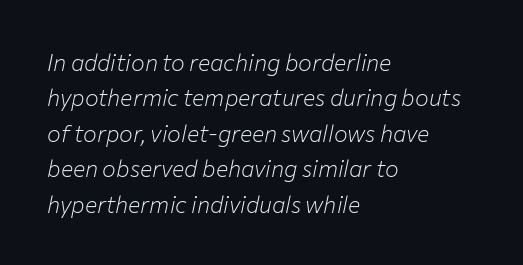
These lines stack with their left ends in a neat column. Honestly, the letter spacing is just normal — you wouldn't notice it. The space directly below the letters is spotless. The typesetting does not lean heavy: it is not bold. The passage shown stacks its lines at a standard gap.
